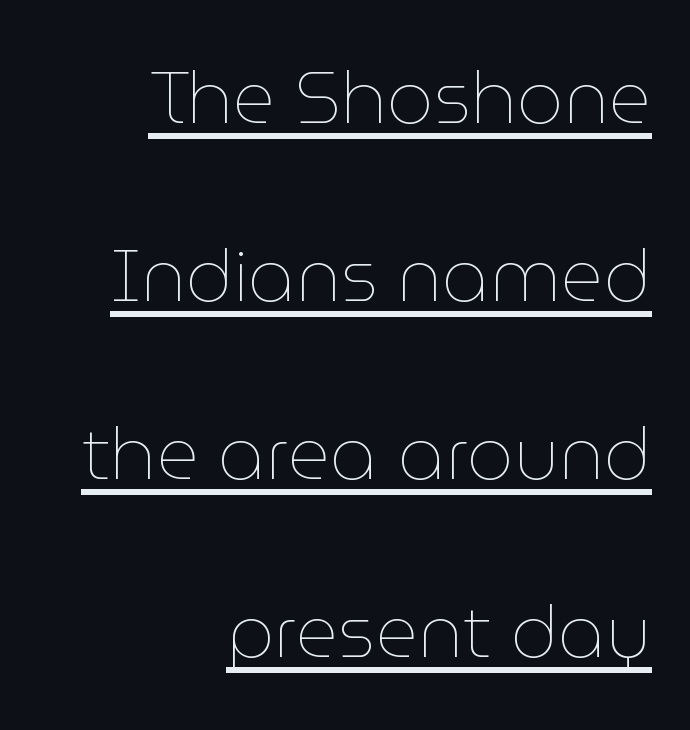
{"italic": "no", "bold": "no", "weight": "thin", "width": "normal", "stroke_contrast": "low", "x_height": "medium", "monospaced": "no", "underline": "yes", "align": "right", "line_spacing": "loose", "line_spacing_ratio": 2.44, "letter_spacing": "normal", "letter_spacing_em": 0.0, "glyph_px": 73}
